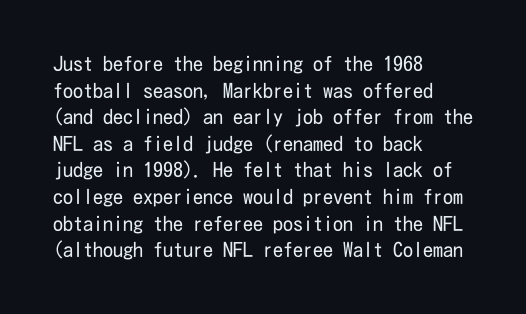
Q: Is the text bold? A: No.
Q: Is the text italic (slanted)? A: No, it is upright.
Q: Is the text underlined? A: No.
Q: How is the paragraph aligned? A: Left-aligned.
Q: Is the spacing between letters normal or unusually wide? A: Normal.
Q: Is the spacing between lines tight, normal or loose? A: Normal.
